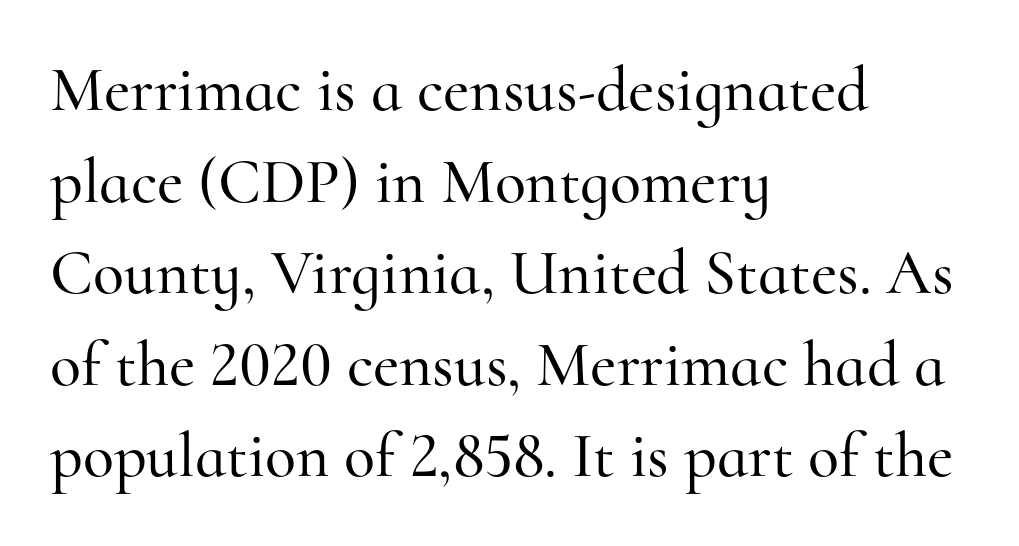
The image shows 64 px serif type, upright; set left-aligned, normal line spacing (1.43x), normal letter spacing, not underlined; high stroke contrast and a small x-height.
